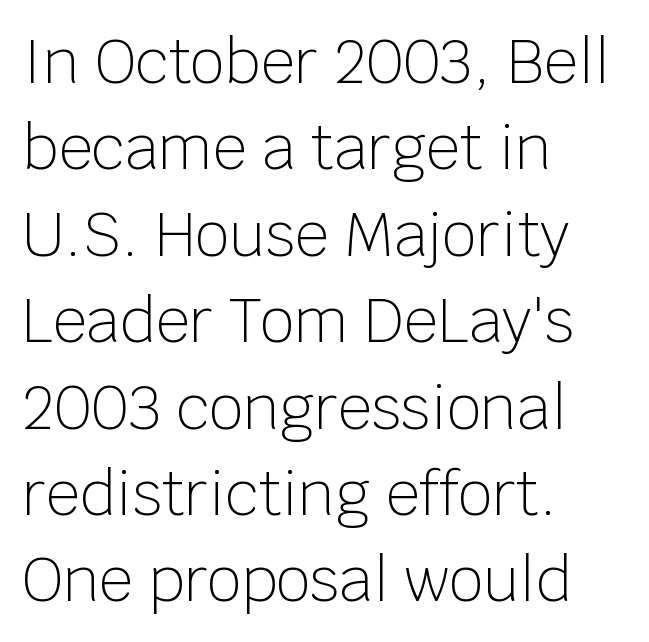
Does the copy run flush right? No — it runs flush left. The type family on display is of the sans-serif kind. The lines sit at an ordinary, default distance from one another. Here the glyphs are tracked normally, forming tight word shapes.
